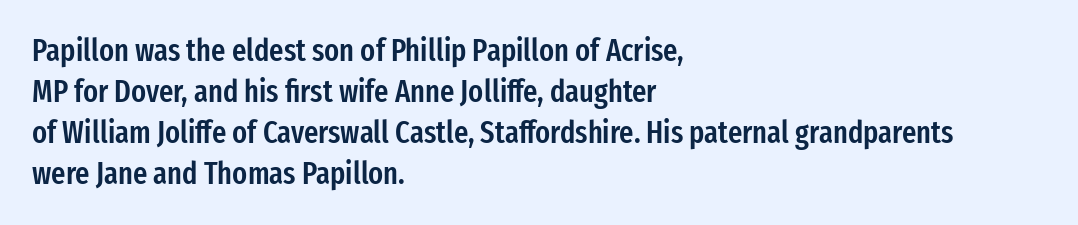
The image shows 31 px semibold, condensed sans-serif type, upright; set left-aligned, normal line spacing (1.32x), normal letter spacing, not underlined; low stroke contrast and a medium x-height.
